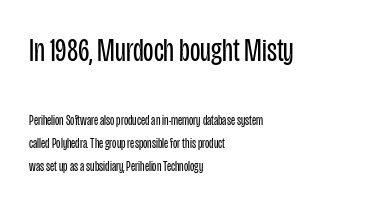
The image shows 34 px regular-weight, condensed sans-serif type, upright; set left-aligned, normal line spacing (1.62x), normal letter spacing, not underlined; the first (top) block is 2.43x larger; low stroke contrast and a large x-height.
